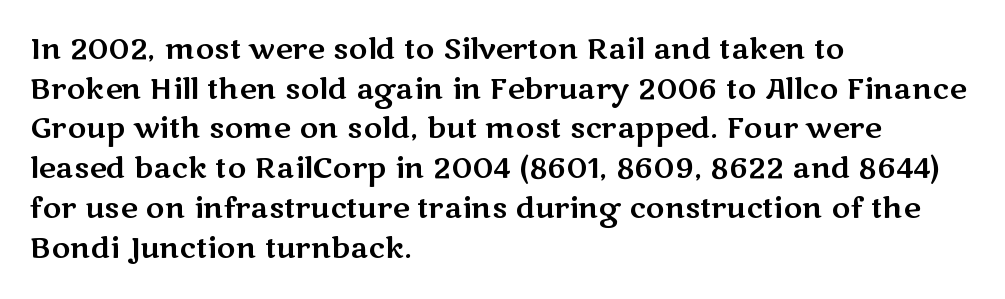
You can tell it's not italic because the verticals are truly vertical. Rows of type keep a routine distance in the vertical direction. Glance below the letters and you will spot only blank space. Between one letter and the next there's only the usual sliver of space. The passage shown is typed in a proportional face where columns would drift.
